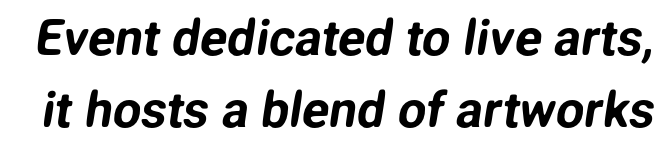
The image shows 50 px sans-serif type; set normal line spacing (1.44x), normal letter spacing, not underlined; low stroke contrast and a medium x-height.
